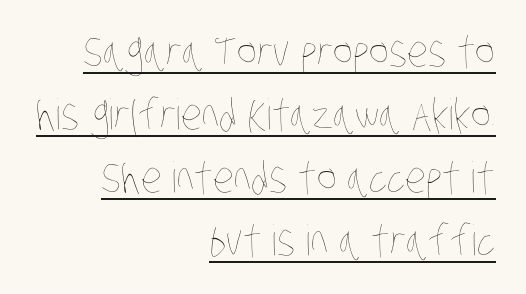
{"bold": "no", "weight": "thin", "width": "condensed", "stroke_contrast": "low", "x_height": "large", "monospaced": "no", "underline": "yes", "align": "right", "line_spacing": "normal", "line_spacing_ratio": 1.5, "letter_spacing": "normal", "letter_spacing_em": 0.0, "glyph_px": 42}
